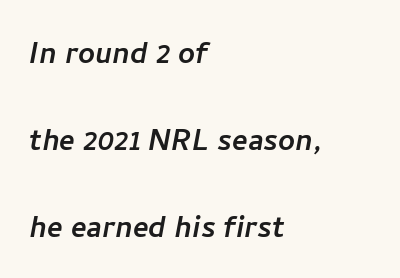
Note the varied advance widths — an 'i' is clearly narrower than an 'm'. You could fit nearly another row in the gap between these rows. Notice how the passage keeps a crisp vertical edge on the left only. These lines keep a tight, regular rhythm from letter to letter. The type family on display is of the sans-serif kind. Glance below the letters and you will spot only blank space.
